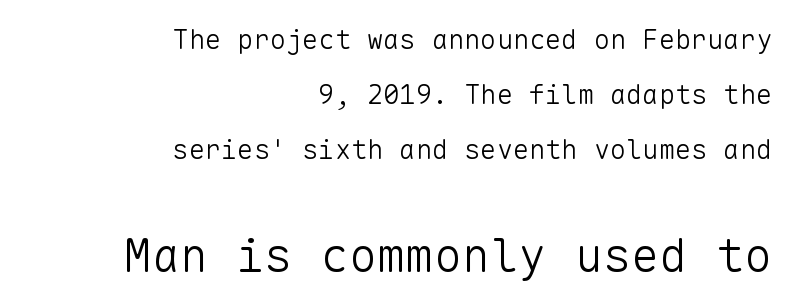
A bare baseline throughout the passage. Designer's note — italics off, roman on. The space between consecutive lines is lavish. The rendering enlarges the type as you move from the upper chunk to the lower.
